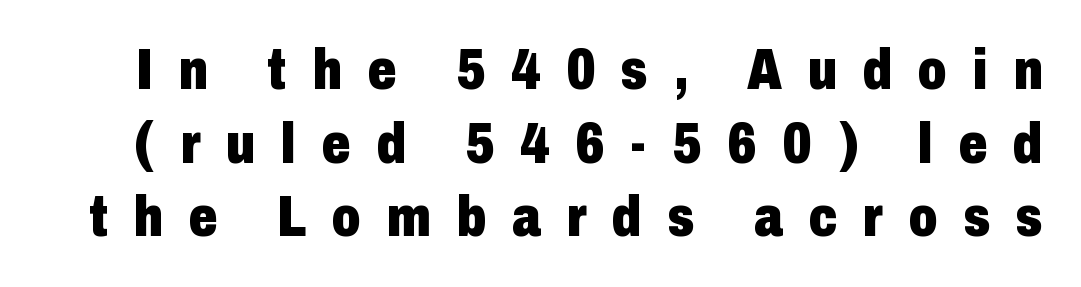
{"serif": "no", "italic": "no", "bold": "yes", "weight": "heavy", "width": "condensed", "stroke_contrast": "low", "x_height": "medium", "monospaced": "no", "underline": "no", "line_spacing": "normal", "line_spacing_ratio": 1.29, "letter_spacing": "wide", "letter_spacing_em": 0.45, "glyph_px": 57}
